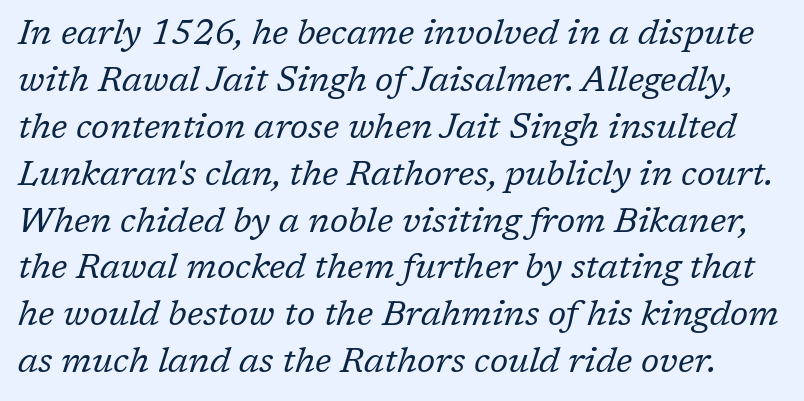
Q: Is the text bold? A: No.
Q: Is the text italic (slanted)? A: Yes, it leans right by about 17 degrees.
Q: Is the typeface a serif or a sans-serif typeface? A: Serif.
Q: Is the text underlined? A: No.
Q: Is the spacing between letters normal or unusually wide? A: Normal.
Q: Is the spacing between lines tight, normal or loose? A: Normal.
Q: Width (condensed, normal, or wide)? A: Normal.
Q: Stroke contrast? A: Low.
Q: x-height? A: Medium.
Q: Monospaced? A: No.
